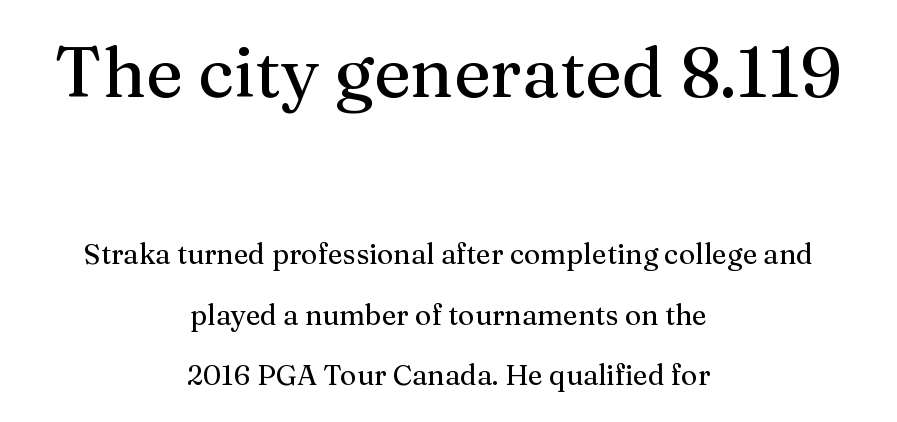
{"serif": "yes", "italic": "no", "width": "normal", "stroke_contrast": "medium", "x_height": "medium", "monospaced": "no", "underline": "no", "align": "center", "line_spacing": "loose", "line_spacing_ratio": 2.17, "letter_spacing": "normal", "letter_spacing_em": 0.0, "larger_block": "first", "size_ratio": 2.5, "glyph_px": 70}
